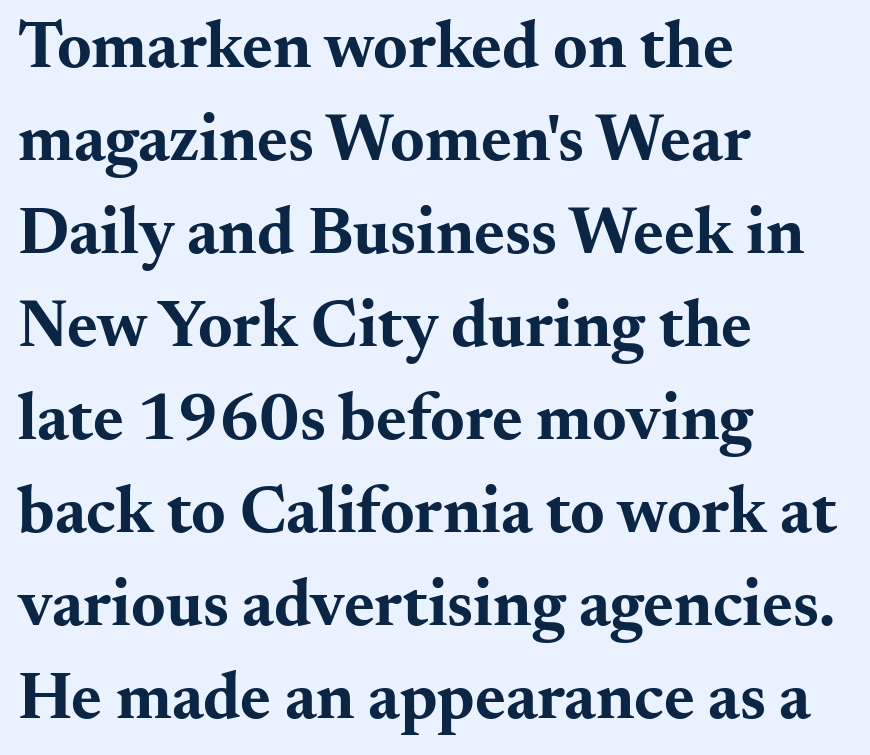
Q: Is the text bold? A: Yes.
Q: Is the text italic (slanted)? A: No, it is upright.
Q: Is the typeface a serif or a sans-serif typeface? A: Serif.
Q: Is the text underlined? A: No.
Q: How is the paragraph aligned? A: Left-aligned.
Q: Is the spacing between letters normal or unusually wide? A: Normal.
Q: Is the spacing between lines tight, normal or loose? A: Normal.
Q: Width (condensed, normal, or wide)? A: Wide.
Q: Stroke contrast? A: Medium.
Q: x-height? A: Small.
Q: Monospaced? A: No.
